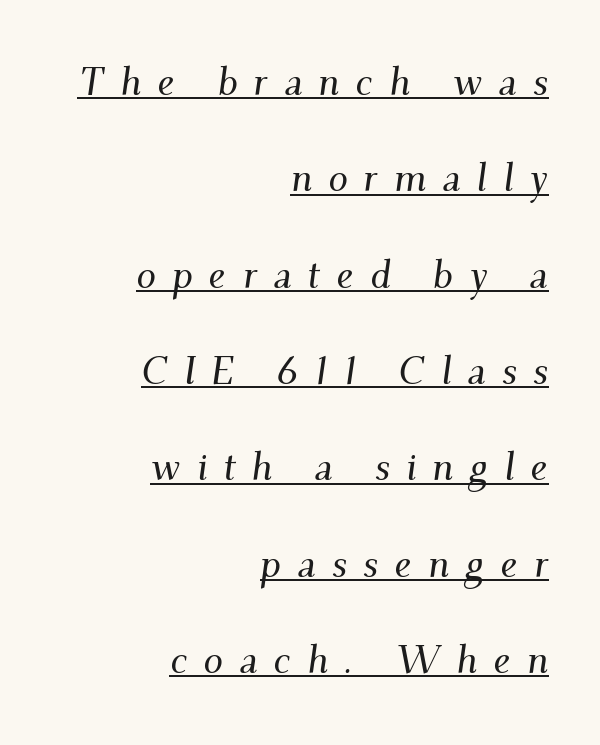
The axis of the letterforms is tilted away from vertical. Widely set lines give the paragraph a tall, airy silhouette. Spacing verdict: proportional, widths tailored to each character. Does extra space separate the letters? Yes, quite a lot of it.
